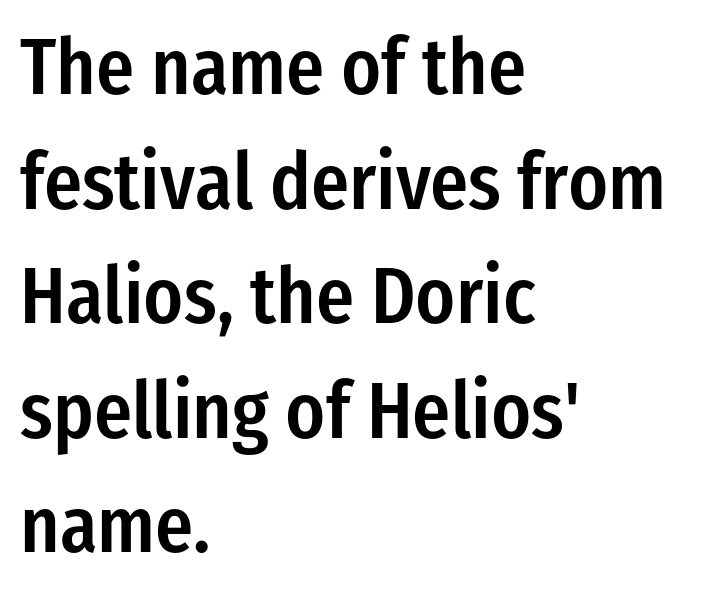
{"serif": "no", "italic": "no", "bold": "semi", "weight": "semibold", "width": "condensed", "stroke_contrast": "low", "x_height": "medium", "monospaced": "no", "underline": "no", "align": "left", "line_spacing": "normal", "line_spacing_ratio": 1.45, "letter_spacing": "normal", "letter_spacing_em": 0.0, "glyph_px": 79}
